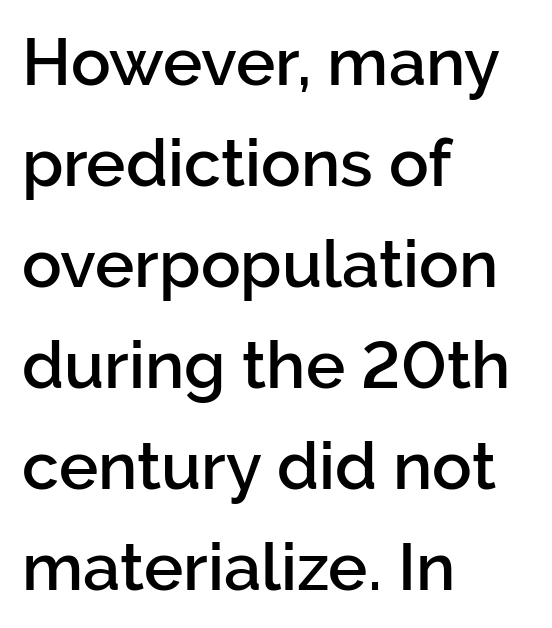
Q: Is the text bold? A: Semi-bold.
Q: Is the text italic (slanted)? A: No, it is upright.
Q: Is the typeface a serif or a sans-serif typeface? A: Sans-serif.
Q: Is the text underlined? A: No.
Q: How is the paragraph aligned? A: Left-aligned.
Q: Is the spacing between letters normal or unusually wide? A: Normal.
Q: Is the spacing between lines tight, normal or loose? A: Normal.
Q: Width (condensed, normal, or wide)? A: Normal.
Q: Stroke contrast? A: Low.
Q: x-height? A: Medium.
Q: Monospaced? A: No.
